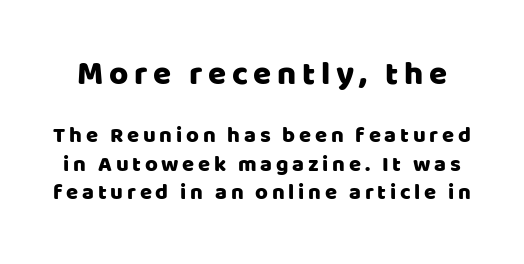
Q: Is the text italic (slanted)? A: No, it is upright.
Q: Is the typeface a serif or a sans-serif typeface? A: Sans-serif.
Q: Is the text underlined? A: No.
Q: Is the spacing between lines tight, normal or loose? A: Normal.
Q: Which block of text is set in a larger size, the first (top) or the second (bottom)? A: The first (top) one.
Q: Width (condensed, normal, or wide)? A: Normal.
Q: Stroke contrast? A: Low.
Q: x-height? A: Large.
Q: Monospaced? A: No.
